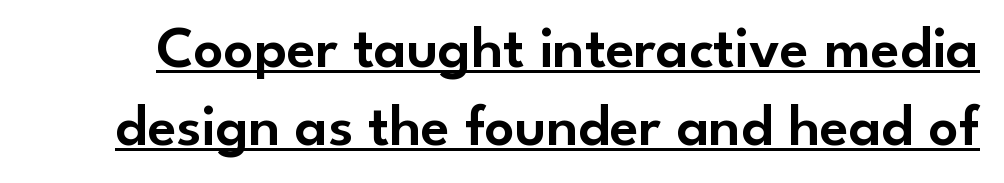
{"serif": "no", "italic": "no", "width": "normal", "stroke_contrast": "low", "x_height": "small", "monospaced": "no", "underline": "yes", "line_spacing": "normal", "line_spacing_ratio": 1.32, "letter_spacing": "normal", "letter_spacing_em": 0.0, "glyph_px": 59}
